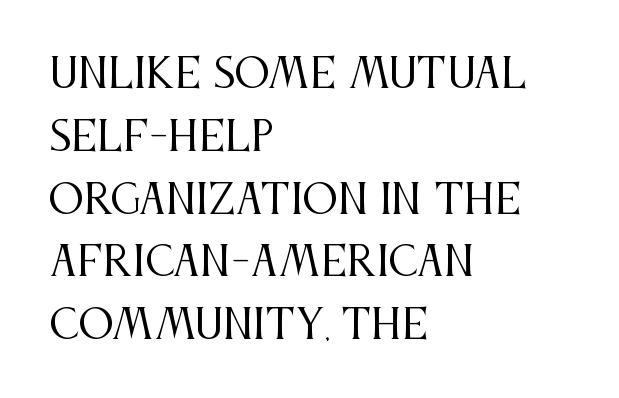
Q: Is the text bold? A: No.
Q: Is the text italic (slanted)? A: No, it is upright.
Q: Is the typeface a serif or a sans-serif typeface? A: Serif.
Q: Is the text underlined? A: No.
Q: How is the paragraph aligned? A: Left-aligned.
Q: Is the spacing between letters normal or unusually wide? A: Normal.
Q: Is the spacing between lines tight, normal or loose? A: Normal.
Q: Width (condensed, normal, or wide)? A: Condensed.
Q: Stroke contrast? A: Medium.
Q: x-height? A: Large.
Q: Monospaced? A: No.
